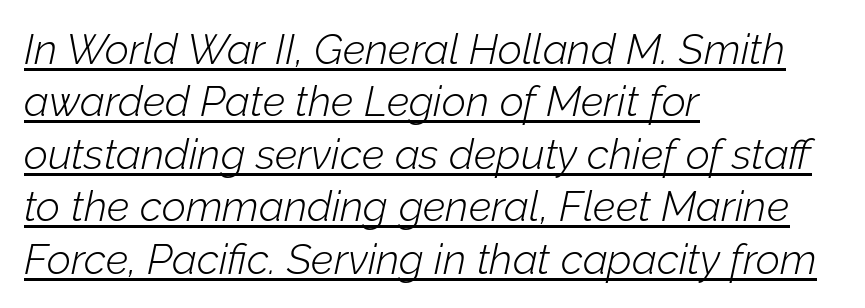
Q: Is the text bold? A: No.
Q: Is the text italic (slanted)? A: Yes, it leans right by about 12 degrees.
Q: Is the text underlined? A: Yes.
Q: How is the paragraph aligned? A: Left-aligned.
Q: Is the spacing between letters normal or unusually wide? A: Normal.
Q: Is the spacing between lines tight, normal or loose? A: Normal.
Q: Width (condensed, normal, or wide)? A: Normal.
Q: Stroke contrast? A: Low.
Q: x-height? A: Medium.
Q: Monospaced? A: No.
